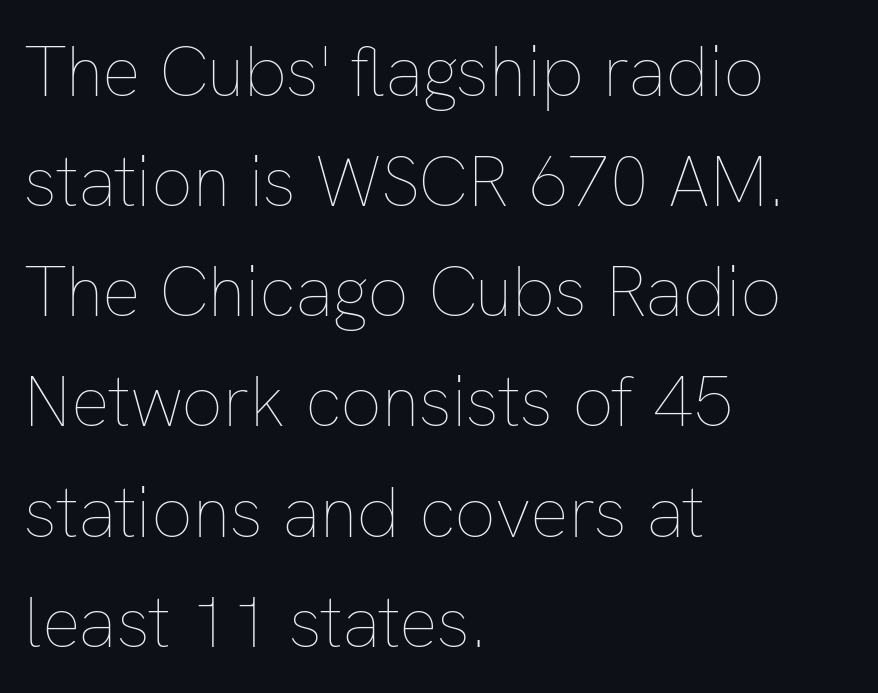
{"italic": "no", "bold": "no", "weight": "thin", "width": "normal", "stroke_contrast": "low", "x_height": "medium", "monospaced": "no", "underline": "no", "align": "left", "line_spacing": "normal", "line_spacing_ratio": 1.53, "letter_spacing": "normal", "letter_spacing_em": 0.0, "glyph_px": 72}
